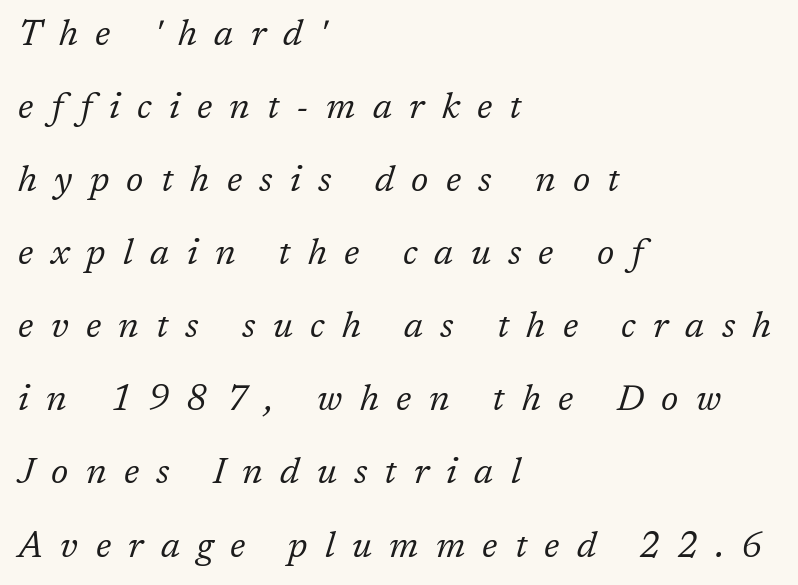
The image shows 36 px regular-weight serif type, italic (leaning right); set left-aligned, loose line spacing (2.03x), unusually wide letter spacing (+0.48 em), not underlined; low stroke contrast and a medium x-height.
